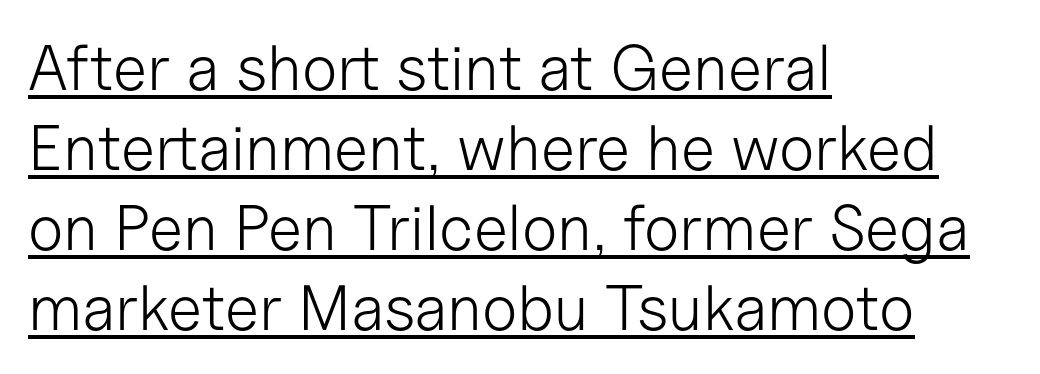
The image shows 64 px light sans-serif type, upright; set left-aligned, normal line spacing (1.25x), normal letter spacing, underlined; low stroke contrast and a medium x-height.
